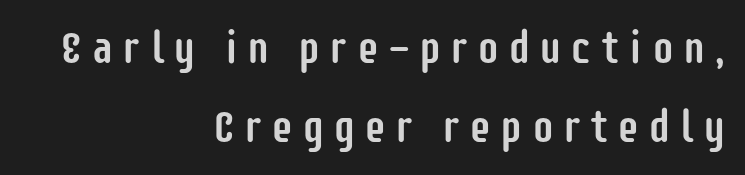
{"serif": "no", "italic": "no", "width": "condensed", "stroke_contrast": "low", "x_height": "large", "monospaced": "no", "underline": "no", "align": "right", "line_spacing_ratio": 1.76, "glyph_px": 45}
